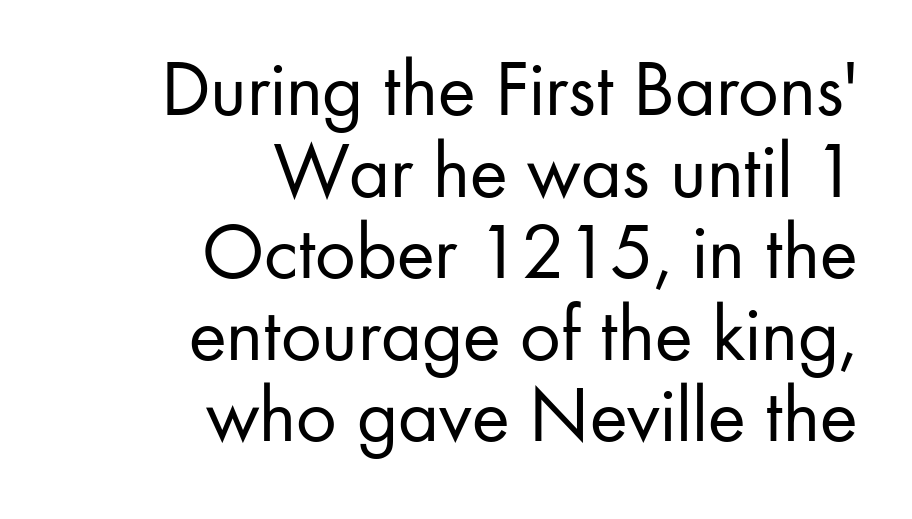
The image shows 80 px regular-weight sans-serif type, upright; set right-aligned, tight line spacing (1.02x), normal letter spacing, not underlined; low stroke contrast and a small x-height.
